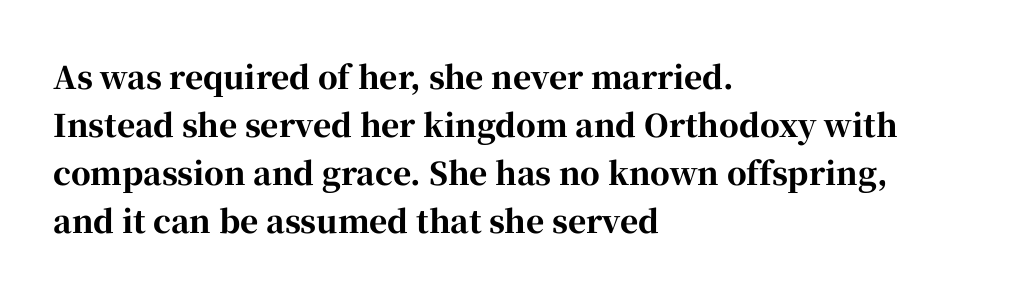
{"serif": "yes", "italic": "no", "bold": "yes", "weight": "bold", "width": "normal", "stroke_contrast": "high", "x_height": "medium", "monospaced": "no", "underline": "no", "align": "left", "line_spacing": "normal", "line_spacing_ratio": 1.55, "letter_spacing": "normal", "letter_spacing_em": 0.0, "glyph_px": 31}
